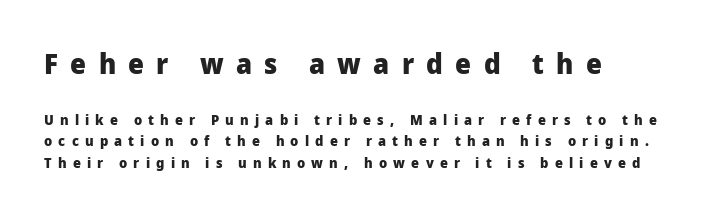
Q: Is the text bold? A: Yes.
Q: Is the text italic (slanted)? A: No, it is upright.
Q: Is the typeface a serif or a sans-serif typeface? A: Sans-serif.
Q: Is the text underlined? A: No.
Q: How is the paragraph aligned? A: Left-aligned.
Q: Is the spacing between letters normal or unusually wide? A: Unusually wide.
Q: Is the spacing between lines tight, normal or loose? A: Normal.
Q: Which block of text is set in a larger size, the first (top) or the second (bottom)? A: The first (top) one.
Q: Width (condensed, normal, or wide)? A: Normal.
Q: Stroke contrast? A: Low.
Q: x-height? A: Medium.
Q: Monospaced? A: No.
